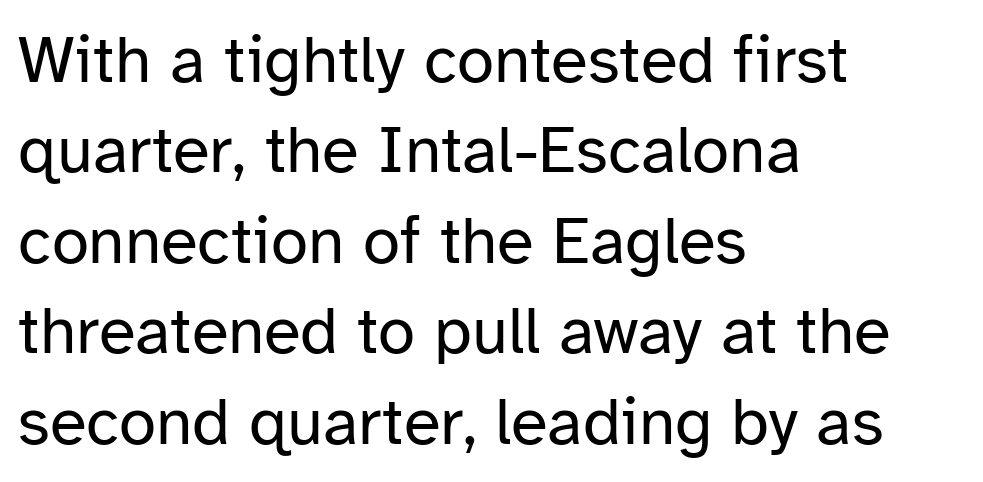
The image shows 67 px regular-weight sans-serif type, upright; set left-aligned, normal line spacing (1.35x), normal letter spacing, not underlined; low stroke contrast and a medium x-height.
